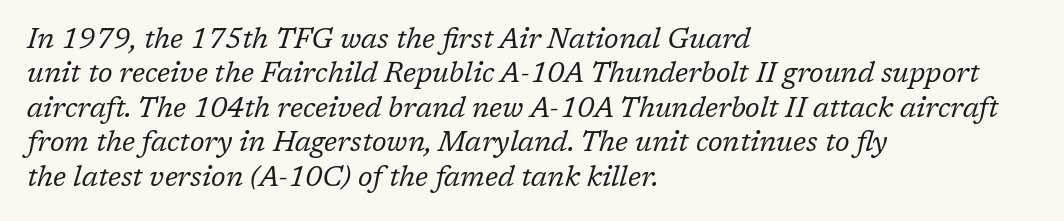
The image shows 28 px regular-weight serif type, italic (leaning right); set left-aligned, line spacing 1.23x, normal letter spacing, not underlined; low stroke contrast and a medium x-height.
